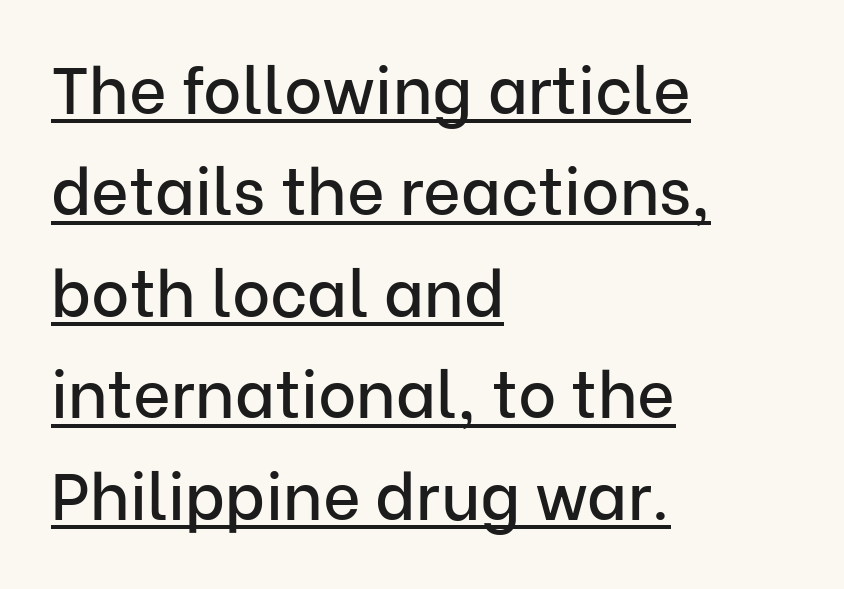
The image shows 65 px sans-serif type, upright; set left-aligned, normal line spacing (1.56x), normal letter spacing, underlined; low stroke contrast and a medium x-height.
